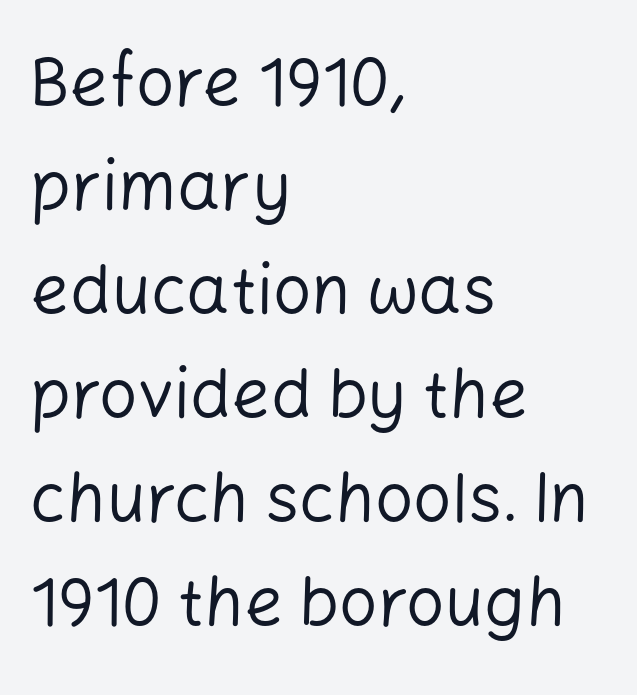
Q: Is the text bold? A: No.
Q: Is the text italic (slanted)? A: No, it is upright.
Q: Is the typeface a serif or a sans-serif typeface? A: Sans-serif.
Q: Is the text underlined? A: No.
Q: How is the paragraph aligned? A: Left-aligned.
Q: Is the spacing between letters normal or unusually wide? A: Normal.
Q: Is the spacing between lines tight, normal or loose? A: Normal.
Q: Width (condensed, normal, or wide)? A: Normal.
Q: Stroke contrast? A: Low.
Q: x-height? A: Medium.
Q: Monospaced? A: No.
